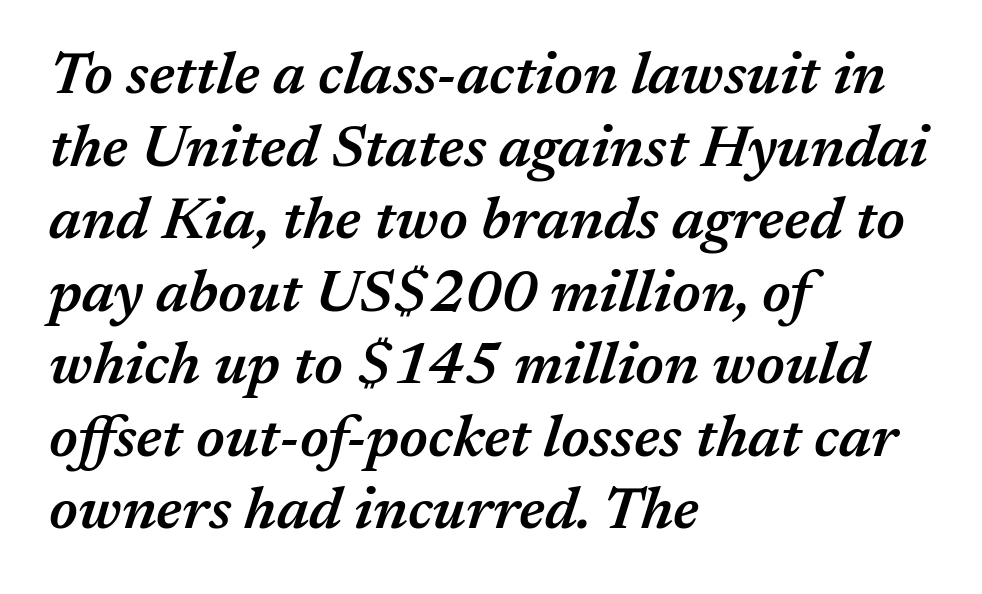
{"italic": "yes", "lean": "right", "slant_degrees": 17, "bold": "semi", "weight": "semibold", "width": "normal", "stroke_contrast": "medium", "x_height": "medium", "monospaced": "no", "underline": "no", "align": "left", "line_spacing_ratio": 1.23, "letter_spacing": "normal", "letter_spacing_em": 0.0, "glyph_px": 59}
